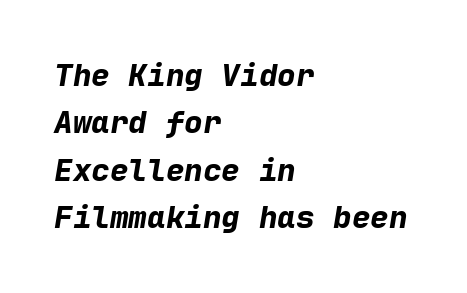
{"italic": "yes", "lean": "right", "slant_degrees": 9, "bold": "yes", "weight": "bold", "width": "normal", "stroke_contrast": "low", "x_height": "medium", "monospaced": "yes", "underline": "no", "align": "left", "line_spacing": "normal", "line_spacing_ratio": 1.53, "letter_spacing": "normal", "letter_spacing_em": 0.0, "glyph_px": 31}
